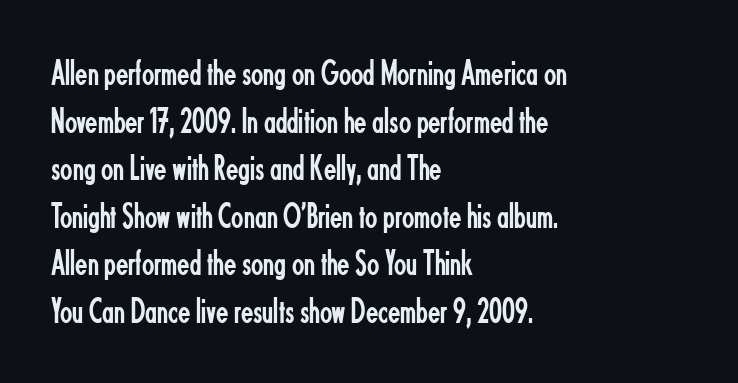
The passage is arranged the way most books set body copy — flush left. Stroke terminals: plain, sans-serif. You could not count columns in this text — the font is proportionally spaced. The words here are not underlined. Weight: not bold — regular or lighter. A typesetter would call this leading conventional body-copy spacing.
